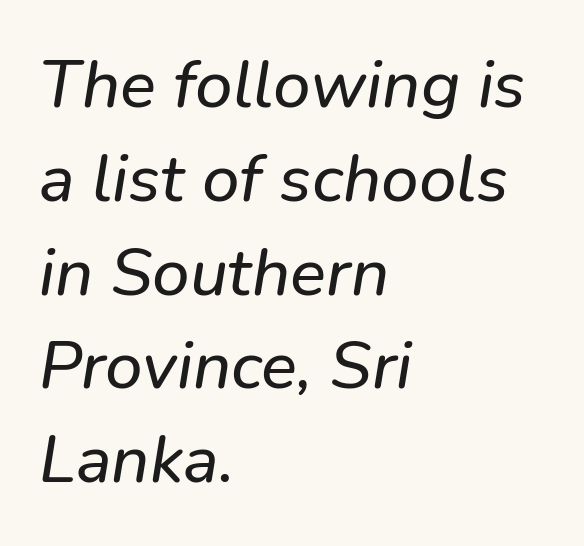
This sample uses plain, unmodified letter spacing. The rendering uses natural spacing where letterforms have individual widths. Where is the straight margin? On the left. Slant detected: the letters are inclined.
